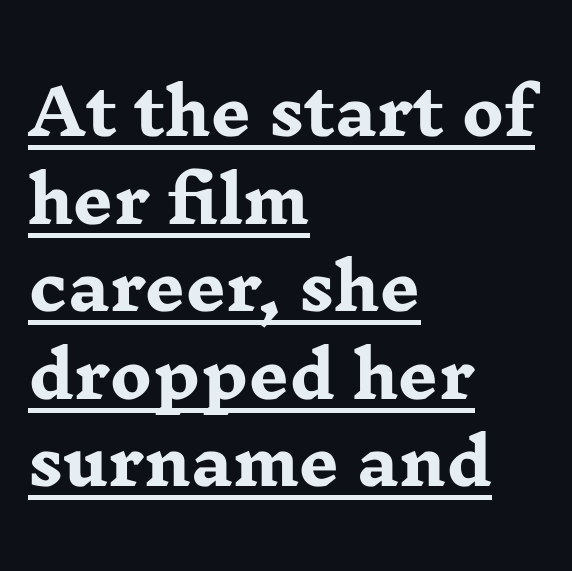
Heft: maximum for text — a bold. Note the varied advance widths — an 'i' is clearly narrower than an 'm'. Examine the stroke ends and you'll spot serifs. The lines are quadded left.
